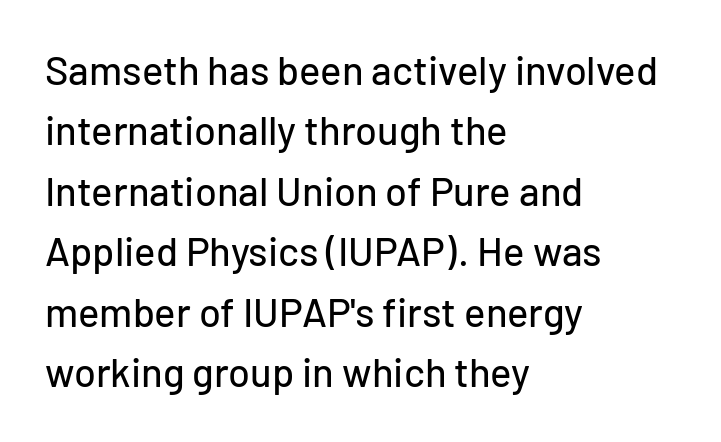
Is the block centered? No — it sits flush against the left margin. Has an underline been added? It has not. Students, observe: this is what conventionally led text looks like. Proportional: the letters do not fall into vertical columns. No italicization has been applied; the sample stays upright.
